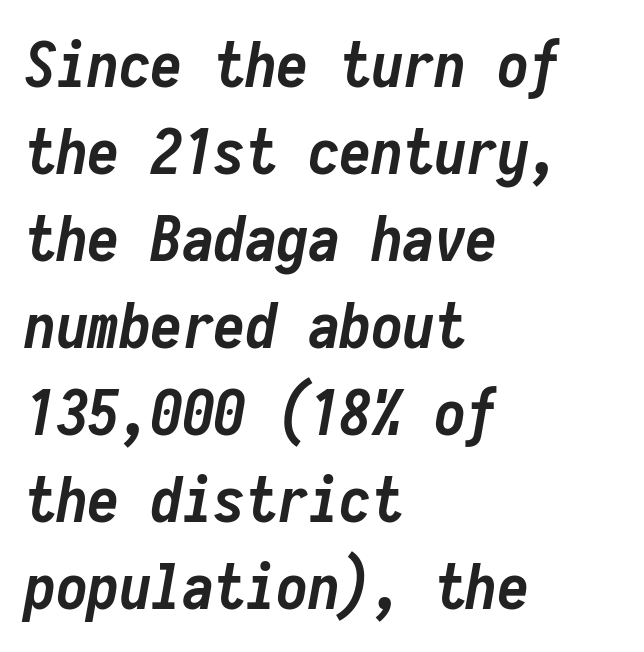
Does the leading feel generous? No, just average. The ragged edge is on the right, which tells us the setting is flush left. Weight check: bold — yes, fully. Check under the words: just untouched page. Every character here occupies the same horizontal width, giving the sample a typewriter-like rhythm. Does extra space separate the letters? No, they use regular spacing.
